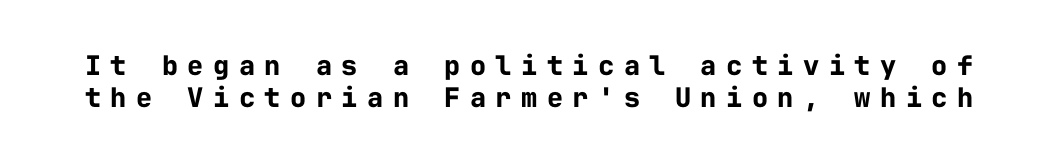
The image shows 27 px bold type, upright; set line spacing 1.18x, unusually wide letter spacing (+0.35 em), not underlined.
